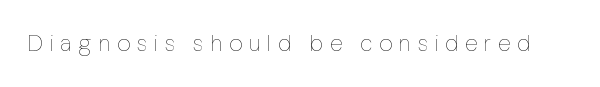
{"italic": "no", "bold": "no", "underline": "no", "letter_spacing": "wide", "letter_spacing_em": 0.29, "glyph_px": 23}
